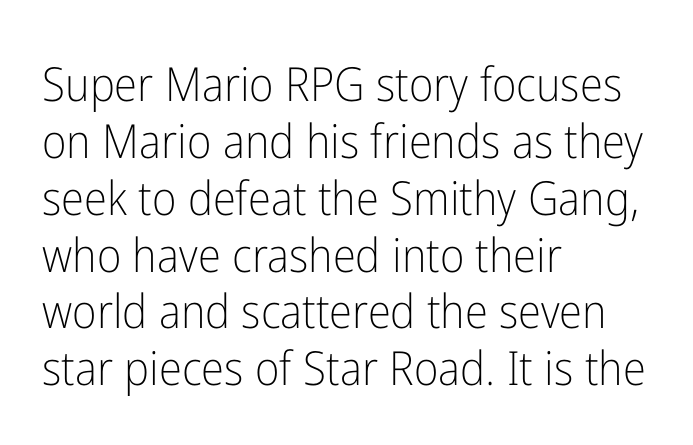
Type without underlining. The line texture is even and compact thanks to regular tracking. Each letter keeps its own natural width here, so spacing adapts to shape. Weight: regular or lighter.
